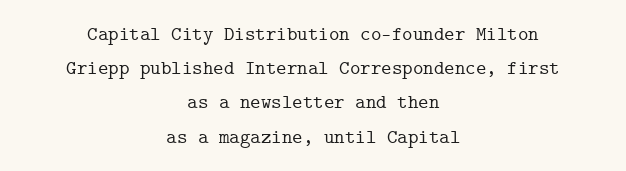
Notice how the passage keeps no hard edge, just a central spine. Letters rest on an invisible, unmarked baseline. Each word holds together tightly as a unit, with standard inter-letter gaps. No italicization has been applied; the sample stays upright.
